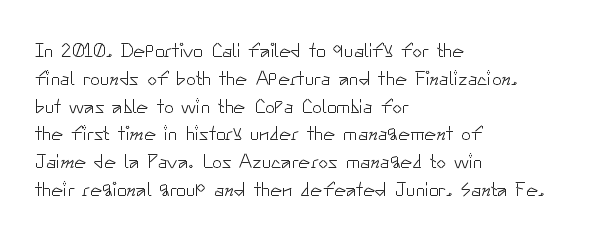
The image shows 20 px text type, upright; set left-aligned, normal line spacing (1.39x), normal letter spacing, not underlined.
